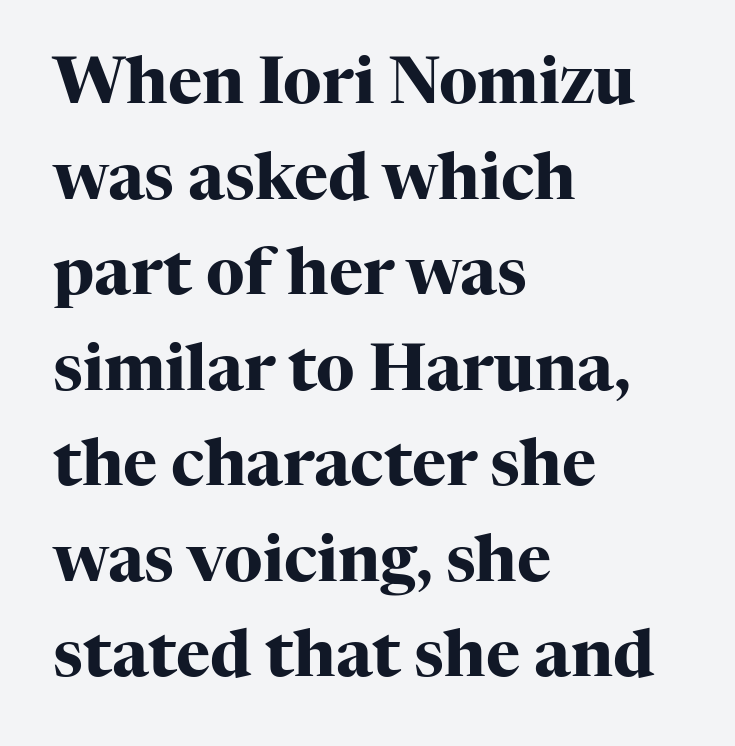
The image shows 65 px heavy serif type, upright; set left-aligned, normal line spacing (1.47x), normal letter spacing, not underlined; high stroke contrast and a medium x-height.
